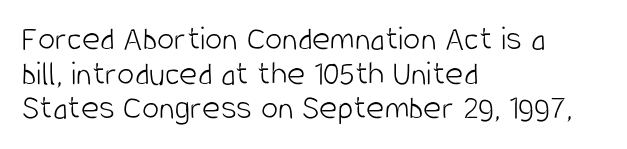
Q: Is the text bold? A: No.
Q: Is the text italic (slanted)? A: No, it is upright.
Q: Is the typeface a serif or a sans-serif typeface? A: Sans-serif.
Q: Is the text underlined? A: No.
Q: How is the paragraph aligned? A: Left-aligned.
Q: Is the spacing between letters normal or unusually wide? A: Normal.
Q: Is the spacing between lines tight, normal or loose? A: Tight.
Q: Width (condensed, normal, or wide)? A: Condensed.
Q: Stroke contrast? A: Low.
Q: x-height? A: Large.
Q: Monospaced? A: No.
